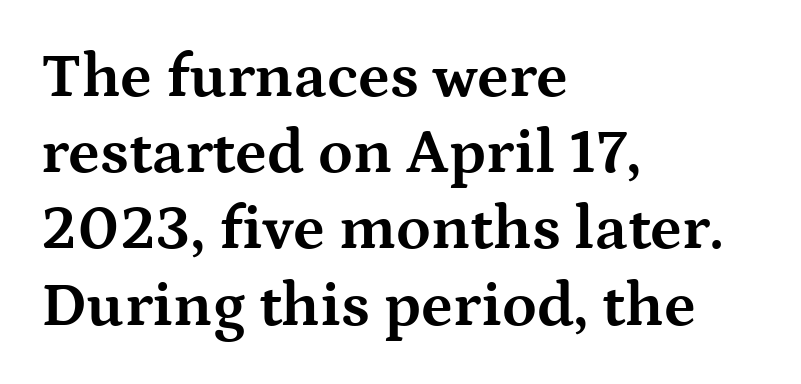
Q: Is the text bold? A: Yes.
Q: Is the text italic (slanted)? A: No, it is upright.
Q: Is the typeface a serif or a sans-serif typeface? A: Serif.
Q: Is the text underlined? A: No.
Q: How is the paragraph aligned? A: Left-aligned.
Q: Is the spacing between letters normal or unusually wide? A: Normal.
Q: Width (condensed, normal, or wide)? A: Wide.
Q: Stroke contrast? A: Medium.
Q: x-height? A: Medium.
Q: Monospaced? A: No.
